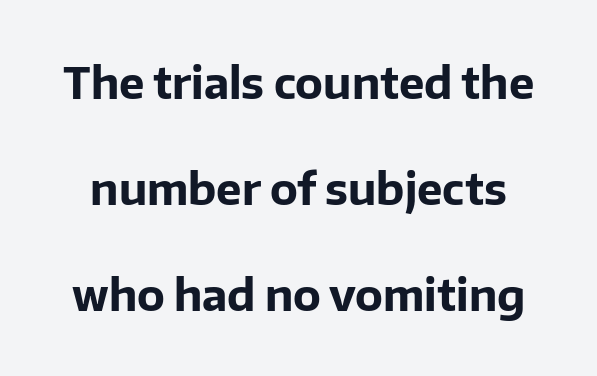
Looks like regular typesetting: each glyph gets only the width it needs. Stroke terminals: plain, sans-serif. Heavy-handed strokes throughout: this text is bold. Students, observe: this is what heavily led, spacious text looks like. Each row of text sits above clean, open space.
